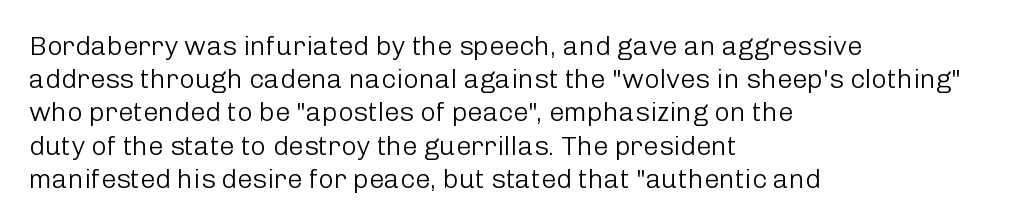
{"italic": "no", "bold": "no", "underline": "no", "align": "left", "line_spacing_ratio": 1.23, "letter_spacing": "normal", "letter_spacing_em": 0.0, "glyph_px": 27}
